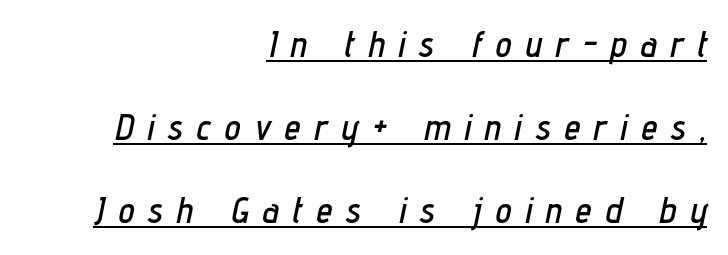
{"italic": "yes", "lean": "right", "slant_degrees": 12, "width": "condensed", "stroke_contrast": "low", "x_height": "medium", "monospaced": "no", "underline": "yes", "align": "right", "line_spacing": "loose", "line_spacing_ratio": 2.31, "letter_spacing": "wide", "letter_spacing_em": 0.39, "glyph_px": 36}
